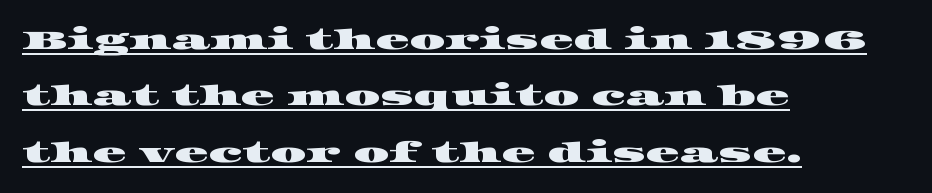
{"serif": "yes", "width": "wide", "stroke_contrast": "high", "x_height": "large", "monospaced": "no", "underline": "yes", "align": "left", "line_spacing": "loose", "line_spacing_ratio": 2.01, "letter_spacing": "normal", "letter_spacing_em": 0.0, "glyph_px": 28}
